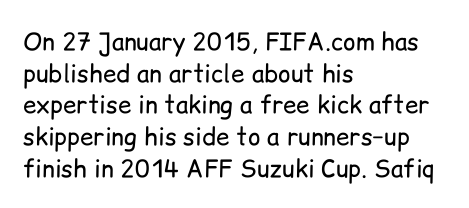
The image shows 24 px text type, upright; set left-aligned, normal line spacing (1.32x), normal letter spacing, not underlined.
